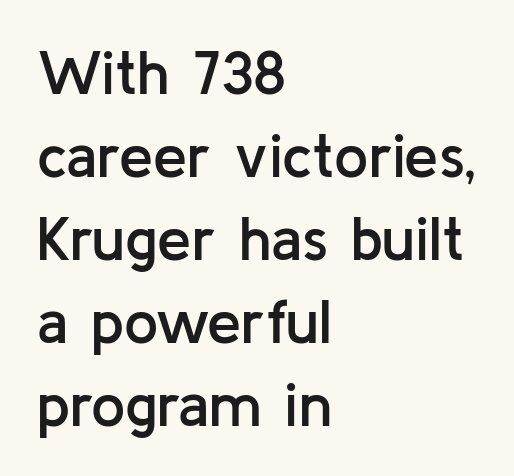
Proportional: the letters do not fall into vertical columns. Interline gaps are of average width in this sample. This is sans-serif lettering, the kind often seen on screens and signage. Each line starts at the same left margin while the right side varies. Inter-character spacing is left at the font's built-in metrics. Weight check: semibold — heavier than regular, not quite bold.
